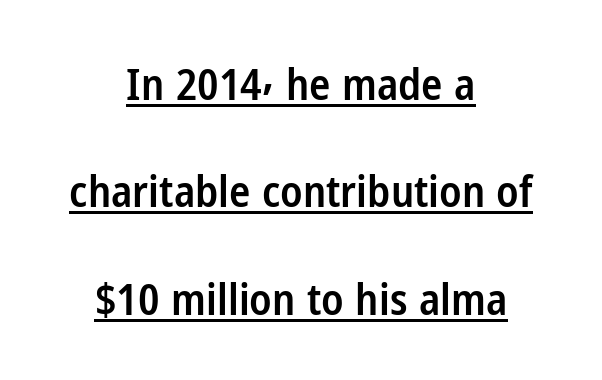
The image shows 44 px semibold, condensed sans-serif type, upright; set centered, loose line spacing (2.44x), normal letter spacing, underlined; low stroke contrast and a medium x-height.
